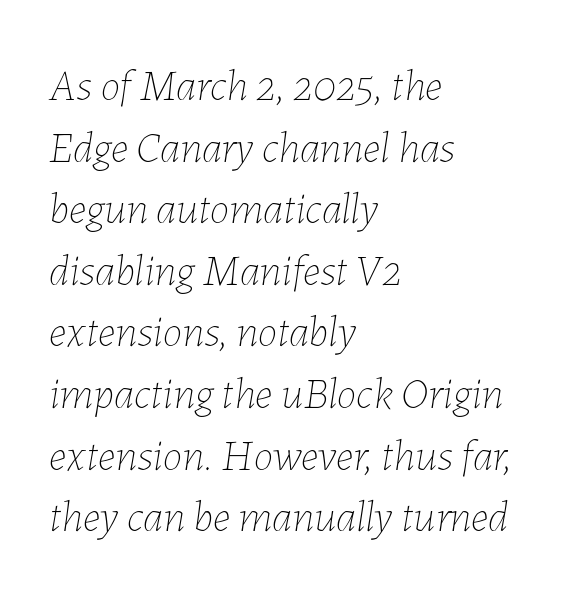
Which margin do the lines hug? The left one — the right edge is uneven. Letters have the restrained weight of plain body copy at most. Letter spacing: default. The passage shown is typed in a proportional face where columns would drift.
